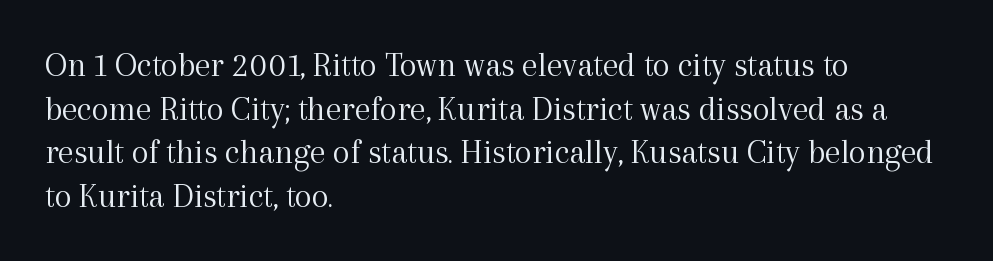
The image shows 35 px light serif type, upright; set left-aligned, normal line spacing (1.25x), normal letter spacing, not underlined; a medium x-height.
